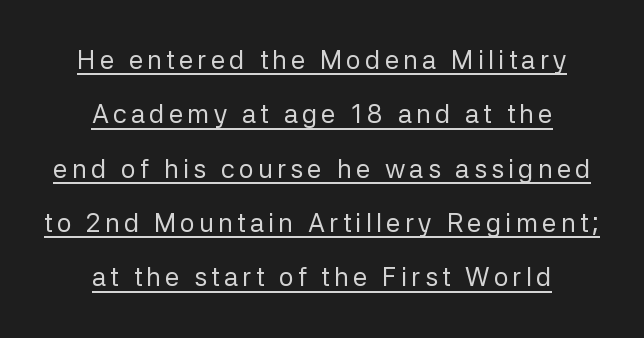
The image shows 26 px text type, upright; set centered, loose line spacing (2.09x), underlined.
